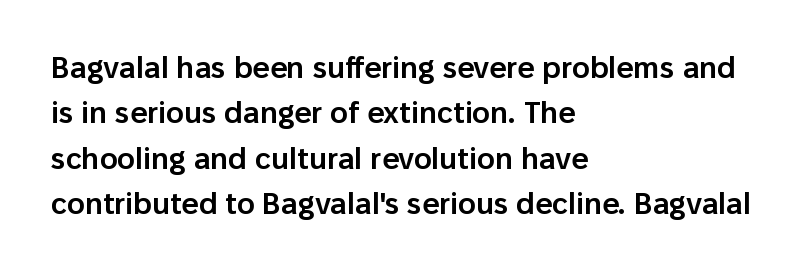
The image shows 30 px semibold sans-serif type, upright; set left-aligned, normal line spacing (1.51x), normal letter spacing, not underlined; low stroke contrast and a medium x-height.
